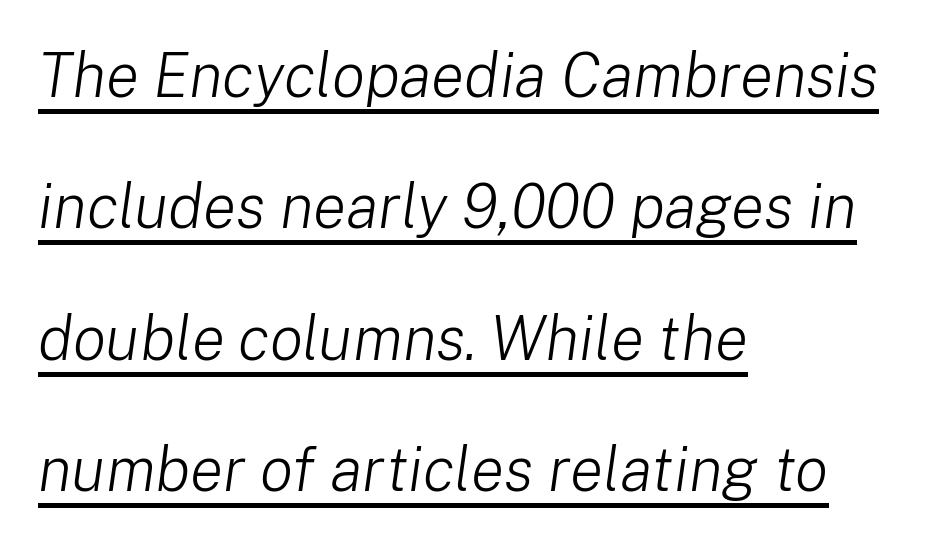
Looks like regular typesetting: each glyph gets only the width it needs. Does the lettering tilt? It does — this is italic. There is no visible air inserted between adjacent glyphs. The line-height multiplier appears high, well above default. The ragged edge is on the right, which tells us the setting is flush left. Bold? No — there's no thickening of the strokes.
